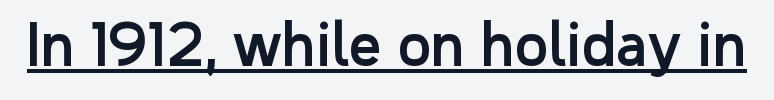
The image shows 57 px sans-serif type, upright; set normal letter spacing, underlined; low stroke contrast and a medium x-height.
